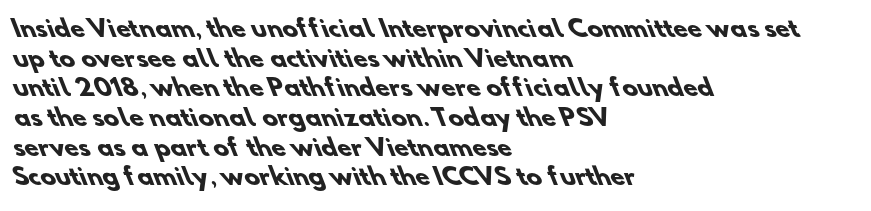
Plain, unruled lines of type. What weight is shown? A full bold with thick strokes. Rows of type keep a routine distance in the vertical direction. Students, note that the glyphs here touch the page at normal intervals. In CSS terms this would be text-align: left.
